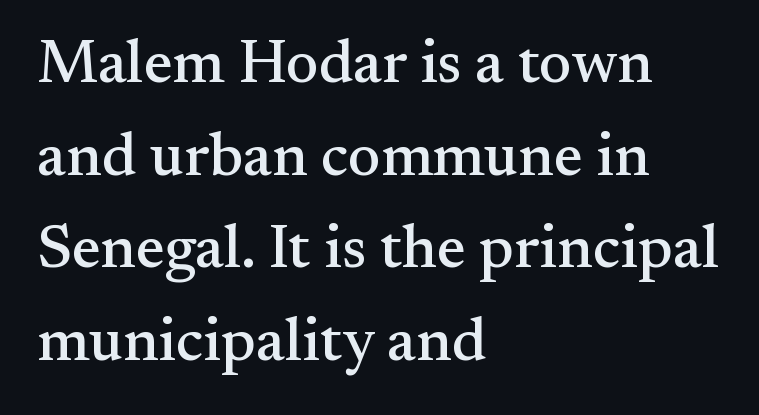
Q: Is the text italic (slanted)? A: No, it is upright.
Q: Is the typeface a serif or a sans-serif typeface? A: Serif.
Q: Is the text underlined? A: No.
Q: How is the paragraph aligned? A: Left-aligned.
Q: Is the spacing between letters normal or unusually wide? A: Normal.
Q: Is the spacing between lines tight, normal or loose? A: Normal.
Q: Width (condensed, normal, or wide)? A: Normal.
Q: Stroke contrast? A: Medium.
Q: x-height? A: Small.
Q: Monospaced? A: No.
